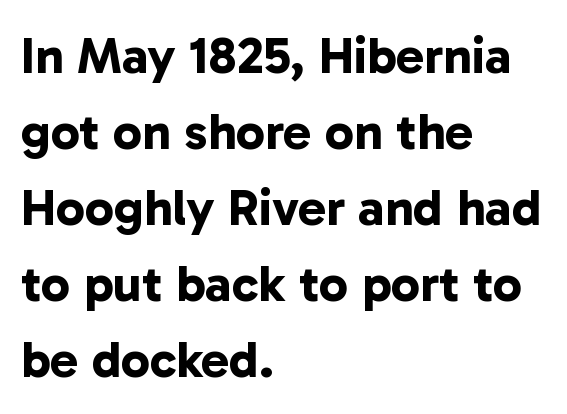
Q: Is the text bold? A: Yes.
Q: Is the typeface a serif or a sans-serif typeface? A: Sans-serif.
Q: Is the text underlined? A: No.
Q: How is the paragraph aligned? A: Left-aligned.
Q: Is the spacing between letters normal or unusually wide? A: Normal.
Q: Is the spacing between lines tight, normal or loose? A: Normal.
Q: Width (condensed, normal, or wide)? A: Normal.
Q: Stroke contrast? A: Low.
Q: x-height? A: Medium.
Q: Monospaced? A: No.
